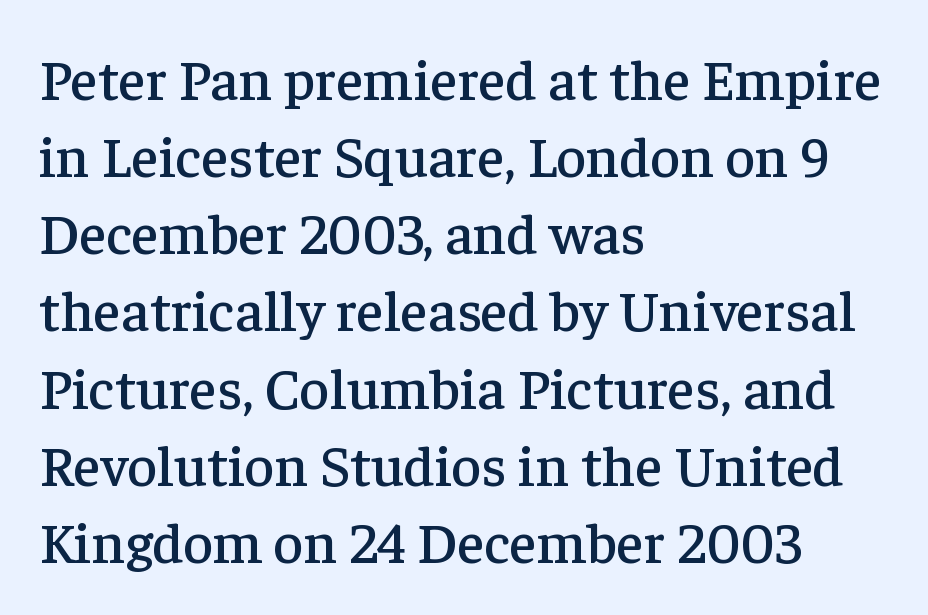
The space beneath each line is pristine and unruled. Horizontal bands of white between lines are of average thickness. Teacher's note: observe the even left margin — that is flush-left alignment. What stands out about the letter spacing? Nothing — it is the standard amount. Ascenders rise straight up at ninety degrees. A typesetter would call this proportional, since set widths differ per character.
